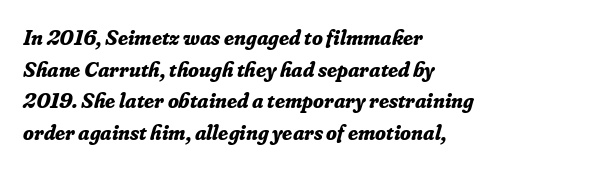
Q: Is the text bold? A: Yes.
Q: Is the text italic (slanted)? A: Yes, it leans right by about 16 degrees.
Q: Is the text underlined? A: No.
Q: How is the paragraph aligned? A: Left-aligned.
Q: Is the spacing between letters normal or unusually wide? A: Normal.
Q: Is the spacing between lines tight, normal or loose? A: Normal.
